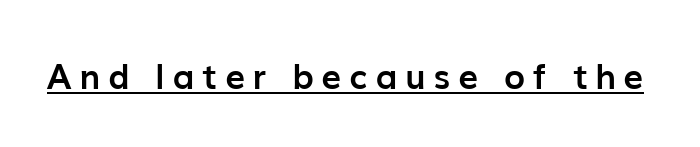
Q: Is the text bold? A: Yes.
Q: Is the text italic (slanted)? A: No, it is upright.
Q: Is the typeface a serif or a sans-serif typeface? A: Sans-serif.
Q: Is the text underlined? A: Yes.
Q: Is the spacing between letters normal or unusually wide? A: Unusually wide.
Q: Width (condensed, normal, or wide)? A: Normal.
Q: Stroke contrast? A: Low.
Q: x-height? A: Medium.
Q: Monospaced? A: No.
